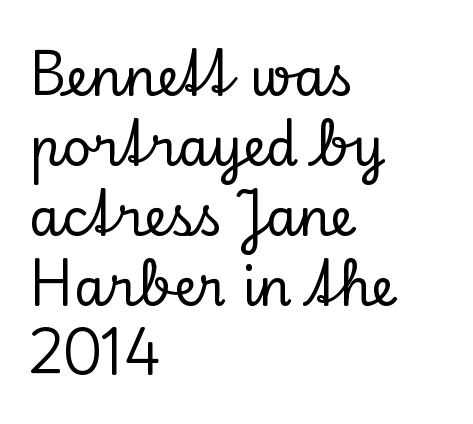
Q: Is the text italic (slanted)? A: No, it is upright.
Q: Is the text underlined? A: No.
Q: How is the paragraph aligned? A: Left-aligned.
Q: Is the spacing between letters normal or unusually wide? A: Normal.
Q: Is the spacing between lines tight, normal or loose? A: Normal.
Q: Width (condensed, normal, or wide)? A: Normal.
Q: Stroke contrast? A: Low.
Q: x-height? A: Small.
Q: Monospaced? A: No.
